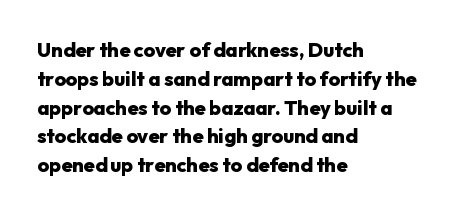
{"italic": "no", "bold": "yes", "underline": "no", "align": "left", "line_spacing": "normal", "line_spacing_ratio": 1.44, "letter_spacing": "normal", "letter_spacing_em": 0.0, "glyph_px": 20}
